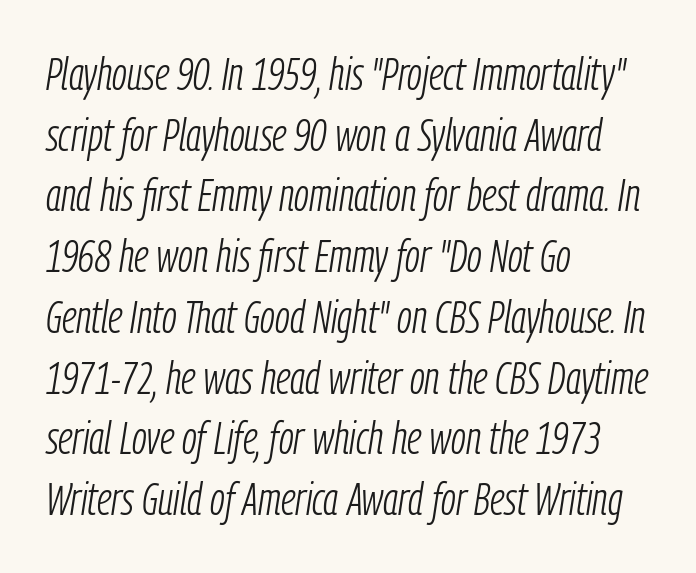
Q: Is the text bold? A: No.
Q: Is the text italic (slanted)? A: Yes, it leans right by about 9 degrees.
Q: Is the text underlined? A: No.
Q: How is the paragraph aligned? A: Left-aligned.
Q: Is the spacing between letters normal or unusually wide? A: Normal.
Q: Is the spacing between lines tight, normal or loose? A: Normal.
Q: Width (condensed, normal, or wide)? A: Condensed.
Q: Stroke contrast? A: Low.
Q: x-height? A: Medium.
Q: Monospaced? A: No.
